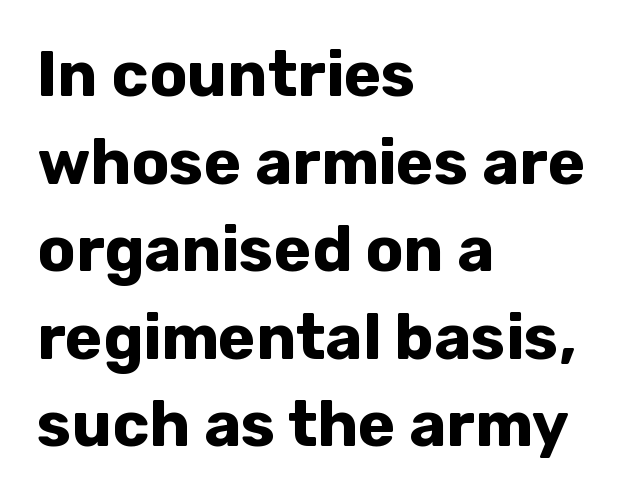
The image shows 63 px bold sans-serif type, upright; set left-aligned, normal line spacing (1.39x), normal letter spacing, not underlined; low stroke contrast and a medium x-height.
